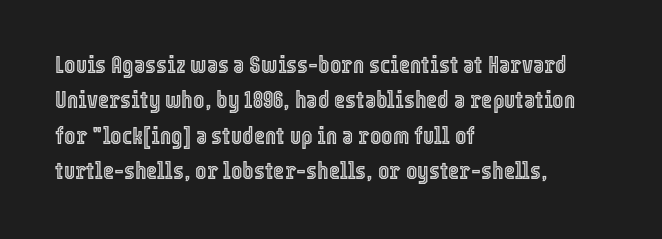
Q: Is the text italic (slanted)? A: No, it is upright.
Q: Is the text underlined? A: No.
Q: How is the paragraph aligned? A: Left-aligned.
Q: Is the spacing between letters normal or unusually wide? A: Normal.
Q: Is the spacing between lines tight, normal or loose? A: Normal.
